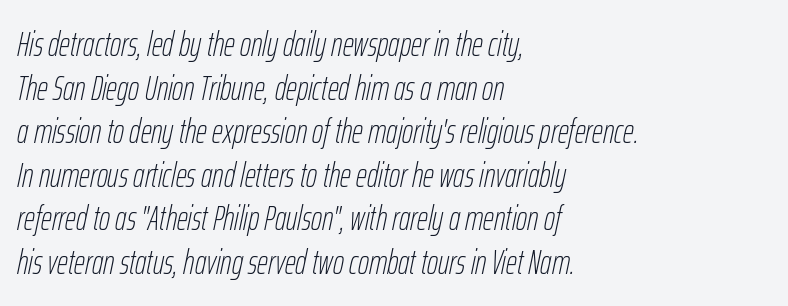
The image shows 34 px thin, condensed type, italic (leaning right); set left-aligned, normal line spacing (1.28x), normal letter spacing, not underlined; low stroke contrast and a medium x-height.
